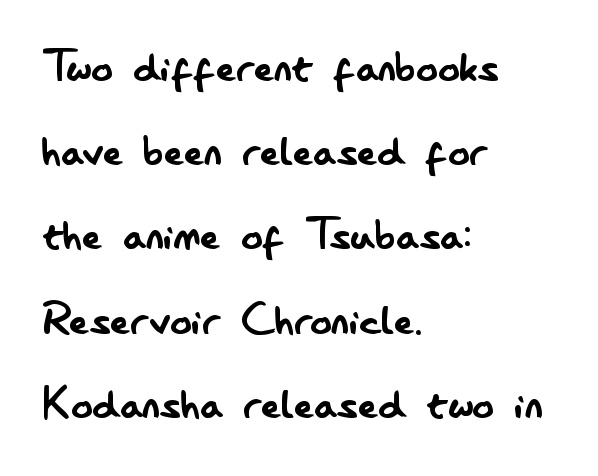
Stroke terminals: plain, sans-serif. Character widths vary here, with narrow letters taking less room than wide ones. Posture: upright roman. Letter spacing: default. Notice how descenders clear the ascenders below comfortably — that's standard leading.
